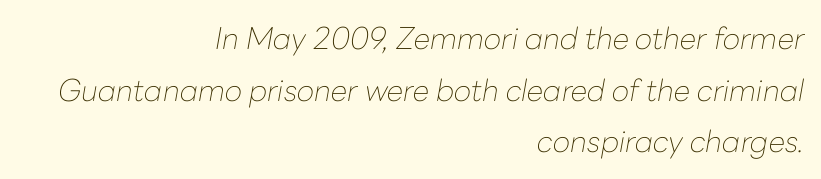
The image shows 30 px thin type, italic (leaning right); set right-aligned, line spacing 1.72x, normal letter spacing, not underlined; low stroke contrast and a medium x-height.
